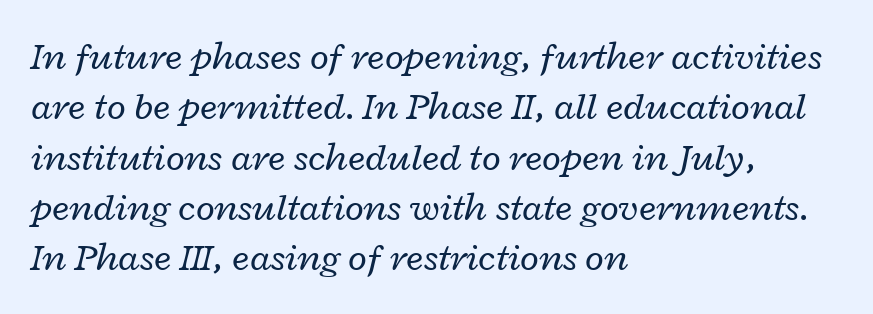
Q: Is the text bold? A: No.
Q: Is the text italic (slanted)? A: Yes, it leans right by about 12 degrees.
Q: Is the text underlined? A: No.
Q: How is the paragraph aligned? A: Left-aligned.
Q: Is the spacing between letters normal or unusually wide? A: Normal.
Q: Is the spacing between lines tight, normal or loose? A: Normal.
Q: Width (condensed, normal, or wide)? A: Wide.
Q: Stroke contrast? A: Low.
Q: x-height? A: Medium.
Q: Monospaced? A: No.
